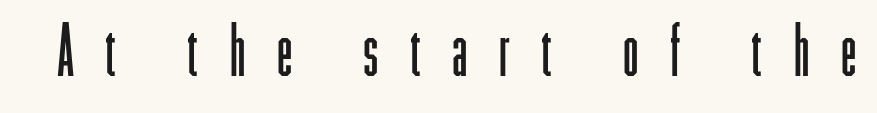
The image shows 70 px light, condensed sans-serif type, upright; set unusually wide letter spacing (+0.45 em), not underlined; low stroke contrast and a medium x-height.
